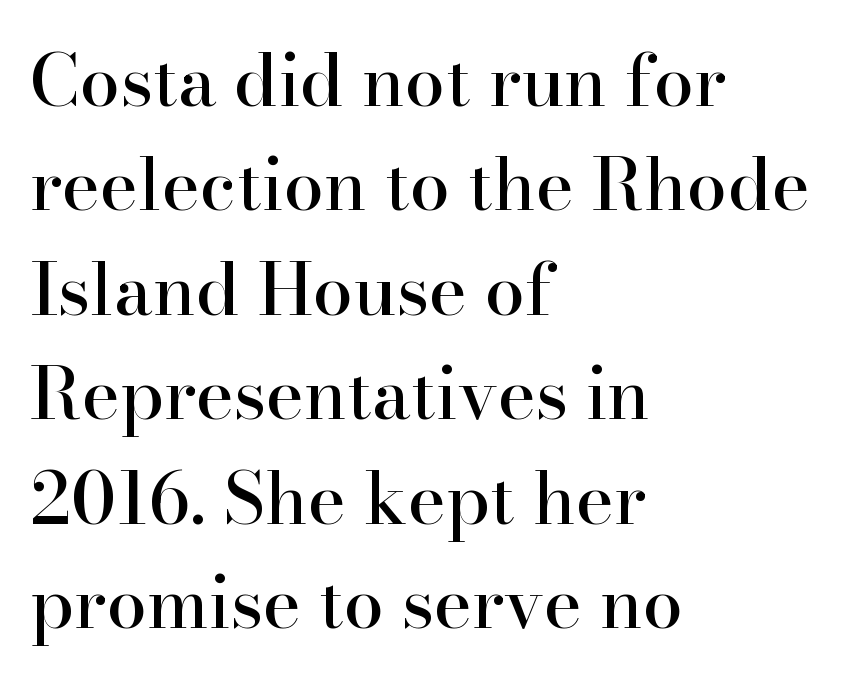
Q: Is the text italic (slanted)? A: No, it is upright.
Q: Is the typeface a serif or a sans-serif typeface? A: Serif.
Q: Is the text underlined? A: No.
Q: How is the paragraph aligned? A: Left-aligned.
Q: Is the spacing between letters normal or unusually wide? A: Normal.
Q: Is the spacing between lines tight, normal or loose? A: Normal.
Q: Width (condensed, normal, or wide)? A: Normal.
Q: Stroke contrast? A: High.
Q: x-height? A: Small.
Q: Monospaced? A: No.
